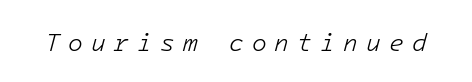
The image shows 24 px text type, italic (leaning right); set unusually wide letter spacing (+0.34 em), not underlined.
